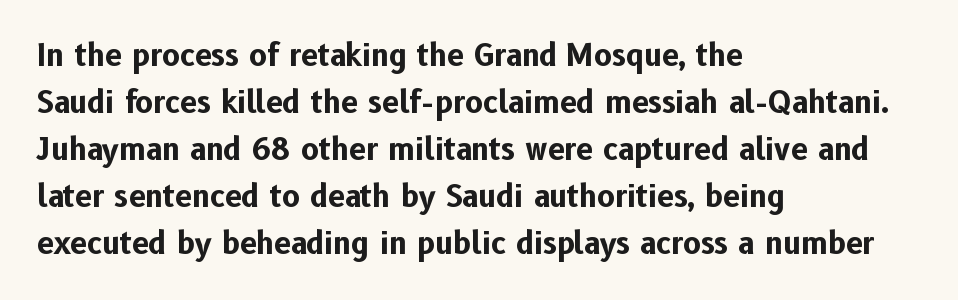
{"serif": "no", "italic": "no", "bold": "yes", "weight": "bold", "width": "normal", "stroke_contrast": "low", "x_height": "medium", "monospaced": "no", "underline": "no", "align": "left", "line_spacing": "normal", "line_spacing_ratio": 1.57, "letter_spacing": "normal", "letter_spacing_em": 0.0, "glyph_px": 30}
